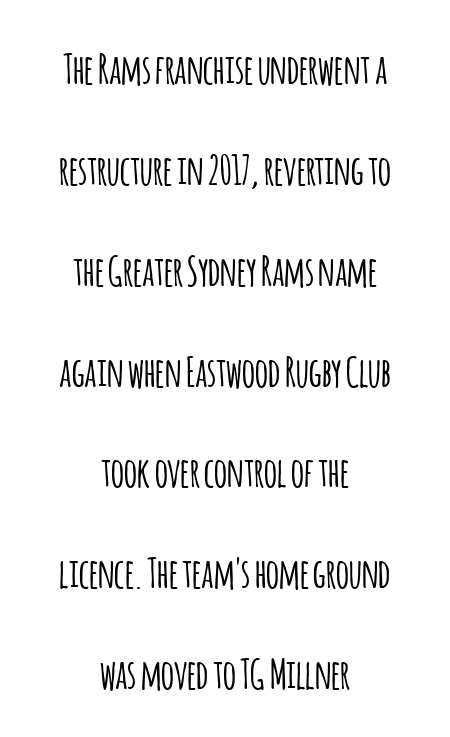
{"serif": "no", "italic": "no", "width": "condensed", "stroke_contrast": "low", "x_height": "large", "monospaced": "no", "underline": "no", "align": "center", "line_spacing": "loose", "line_spacing_ratio": 2.46, "letter_spacing": "normal", "letter_spacing_em": 0.0, "glyph_px": 41}
